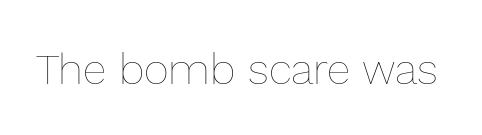
Q: Is the text bold? A: No.
Q: Is the text italic (slanted)? A: No, it is upright.
Q: Is the text underlined? A: No.
Q: Is the spacing between letters normal or unusually wide? A: Normal.
Q: Width (condensed, normal, or wide)? A: Normal.
Q: x-height? A: Medium.
Q: Monospaced? A: No.
